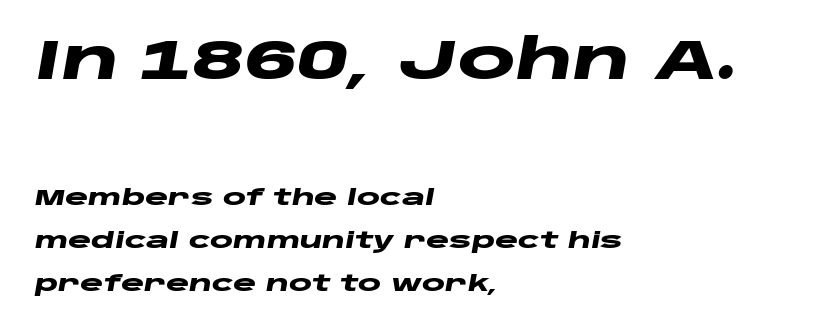
{"italic": "yes", "lean": "right", "slant_degrees": 10, "bold": "yes", "weight": "heavy", "width": "wide", "stroke_contrast": "low", "x_height": "large", "monospaced": "no", "underline": "no", "align": "left", "line_spacing": "loose", "line_spacing_ratio": 1.96, "letter_spacing": "normal", "letter_spacing_em": 0.0, "larger_block": "first", "size_ratio": 2.5, "glyph_px": 55}
